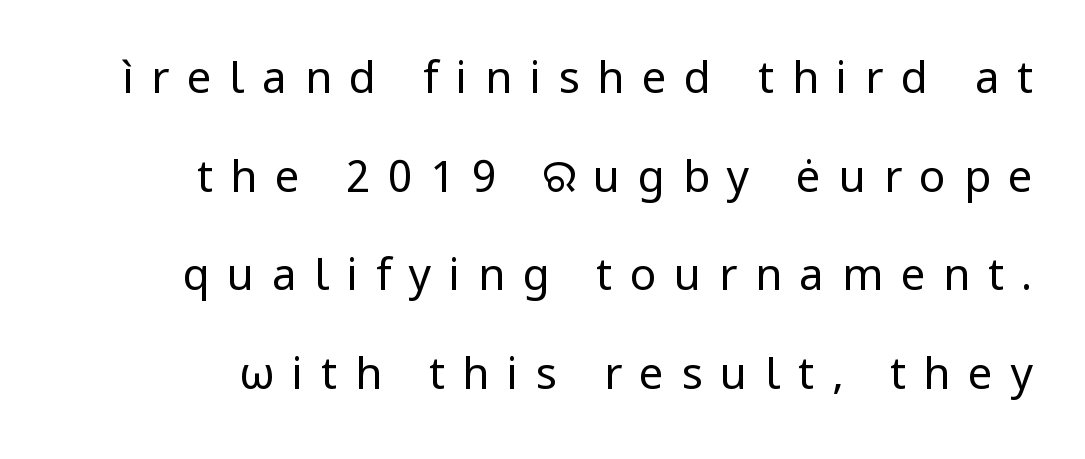
Q: Is the text bold? A: No.
Q: Is the text italic (slanted)? A: No, it is upright.
Q: Is the typeface a serif or a sans-serif typeface? A: Sans-serif.
Q: Is the text underlined? A: No.
Q: Is the spacing between letters normal or unusually wide? A: Unusually wide.
Q: Is the spacing between lines tight, normal or loose? A: Loose.
Q: Width (condensed, normal, or wide)? A: Normal.
Q: Stroke contrast? A: Low.
Q: x-height? A: Medium.
Q: Monospaced? A: No.
